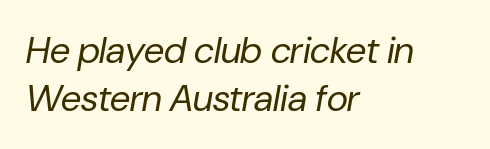
Q: Is the text bold? A: No.
Q: Is the text italic (slanted)? A: Yes, it leans right by about 10 degrees.
Q: Is the text underlined? A: No.
Q: How is the paragraph aligned? A: Left-aligned.
Q: Is the spacing between letters normal or unusually wide? A: Normal.
Q: Is the spacing between lines tight, normal or loose? A: Normal.
Q: Width (condensed, normal, or wide)? A: Normal.
Q: Stroke contrast? A: Low.
Q: x-height? A: Medium.
Q: Monospaced? A: No.
